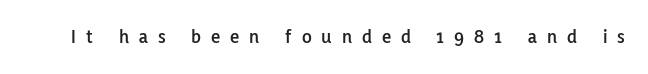
{"italic": "no", "underline": "no", "letter_spacing": "wide", "letter_spacing_em": 0.5, "glyph_px": 20}
